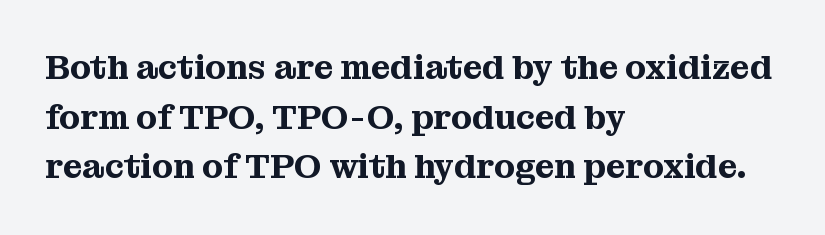
Q: Is the text italic (slanted)? A: No, it is upright.
Q: Is the typeface a serif or a sans-serif typeface? A: Serif.
Q: Is the text underlined? A: No.
Q: How is the paragraph aligned? A: Left-aligned.
Q: Is the spacing between letters normal or unusually wide? A: Normal.
Q: Is the spacing between lines tight, normal or loose? A: Normal.
Q: Width (condensed, normal, or wide)? A: Normal.
Q: Stroke contrast? A: Medium.
Q: x-height? A: Medium.
Q: Monospaced? A: No.
